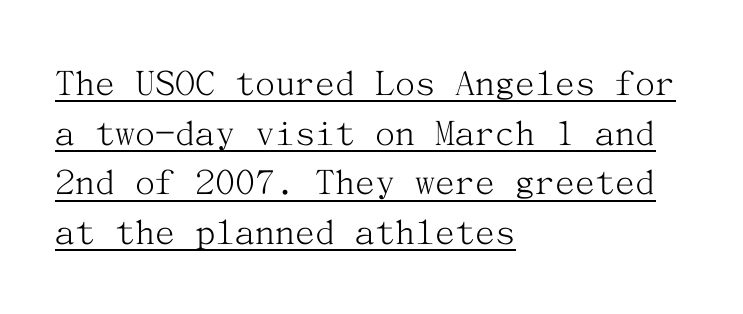
Q: Is the text bold? A: No.
Q: Is the text italic (slanted)? A: No, it is upright.
Q: Is the typeface a serif or a sans-serif typeface? A: Serif.
Q: Is the text underlined? A: Yes.
Q: How is the paragraph aligned? A: Left-aligned.
Q: Is the spacing between letters normal or unusually wide? A: Normal.
Q: Width (condensed, normal, or wide)? A: Normal.
Q: Stroke contrast? A: Medium.
Q: x-height? A: Medium.
